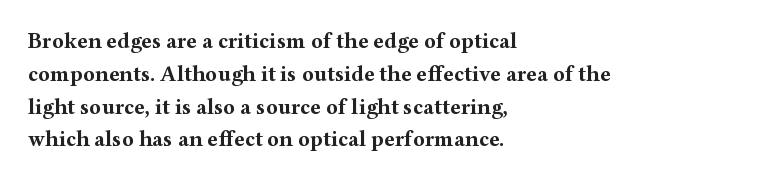
The image shows 22 px bold type, upright; set left-aligned, normal line spacing (1.49x), normal letter spacing, not underlined.
